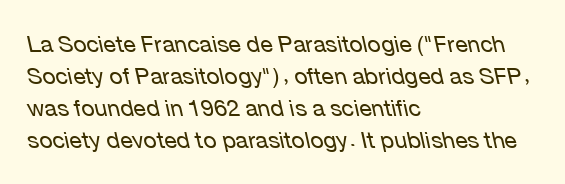
When letters slant like this, we call the style italic. Does the leading feel generous? No, just average. Short note: letters normally spaced. Ink coverage per letter is moderate at most.
